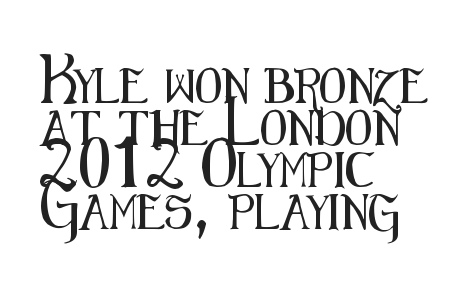
Q: Is the text italic (slanted)? A: No, it is upright.
Q: Is the text underlined? A: No.
Q: How is the paragraph aligned? A: Left-aligned.
Q: Is the spacing between letters normal or unusually wide? A: Normal.
Q: Width (condensed, normal, or wide)? A: Condensed.
Q: Stroke contrast? A: Medium.
Q: x-height? A: Medium.
Q: Monospaced? A: No.
